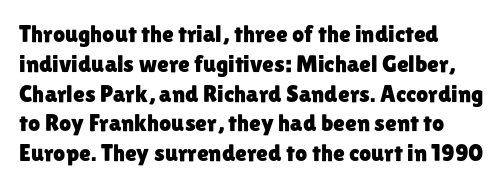
Q: Is the text italic (slanted)? A: No, it is upright.
Q: Is the text underlined? A: No.
Q: Is the spacing between letters normal or unusually wide? A: Normal.
